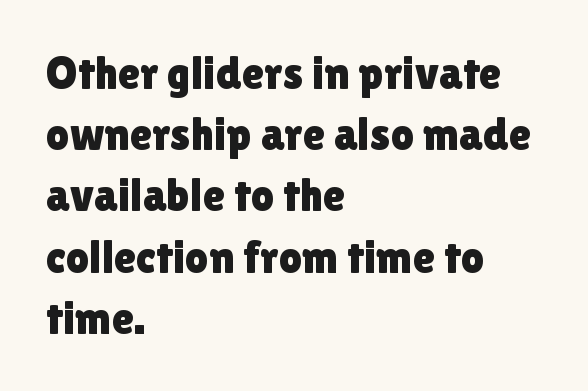
Q: Is the text italic (slanted)? A: No, it is upright.
Q: Is the typeface a serif or a sans-serif typeface? A: Sans-serif.
Q: Is the text underlined? A: No.
Q: How is the paragraph aligned? A: Left-aligned.
Q: Is the spacing between letters normal or unusually wide? A: Normal.
Q: Is the spacing between lines tight, normal or loose? A: Normal.
Q: Width (condensed, normal, or wide)? A: Normal.
Q: x-height? A: Medium.
Q: Monospaced? A: No.
